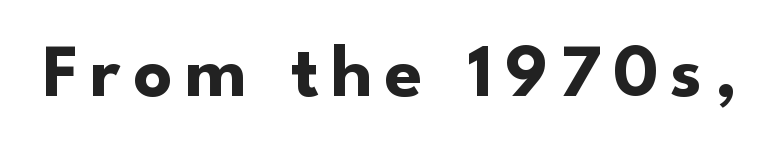
The lettering stays uniformly vertical, giving the passage a roman look. The passage shown is not underscored anywhere. A typesetter would call this proportional, since set widths differ per character. These words are printed bold, with thick strokes throughout. Classification — sans serif.
